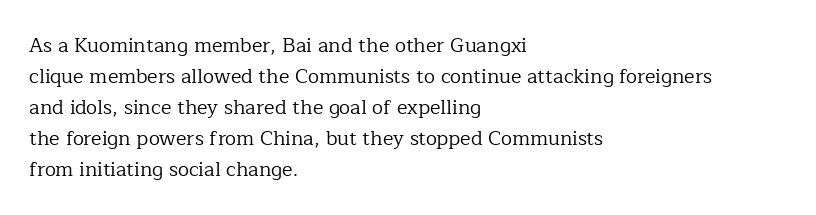
The face looks like a standard text weight, possibly lighter. The type is set solid horizontally, with unmodified tracking. The lettering stays uniformly vertical, giving the passage a roman look. Leading: standard. Casual observation: everything's shoved over to the left.
